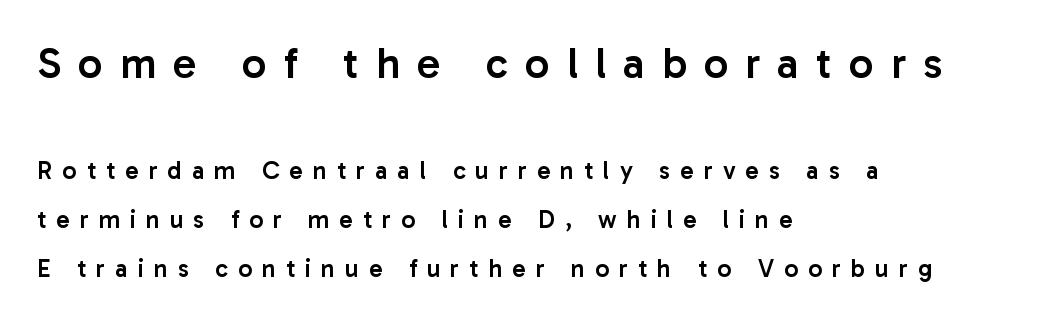
The image shows 43 px semibold sans-serif type, upright; set left-aligned, loose line spacing (1.95x), unusually wide letter spacing (+0.4 em), not underlined; the first (top) block is 1.72x larger; low stroke contrast and a medium x-height.
